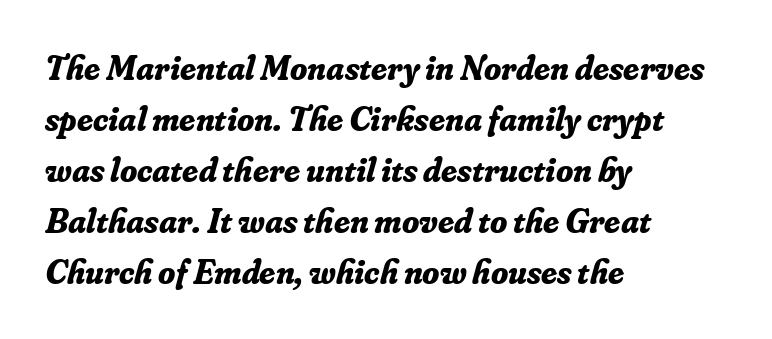
Q: Is the text bold? A: Yes.
Q: Is the text italic (slanted)? A: Yes, it leans right by about 16 degrees.
Q: Is the typeface a serif or a sans-serif typeface? A: Serif.
Q: Is the text underlined? A: No.
Q: How is the paragraph aligned? A: Left-aligned.
Q: Is the spacing between letters normal or unusually wide? A: Normal.
Q: Is the spacing between lines tight, normal or loose? A: Normal.
Q: Width (condensed, normal, or wide)? A: Normal.
Q: Stroke contrast? A: Low.
Q: x-height? A: Small.
Q: Monospaced? A: No.
